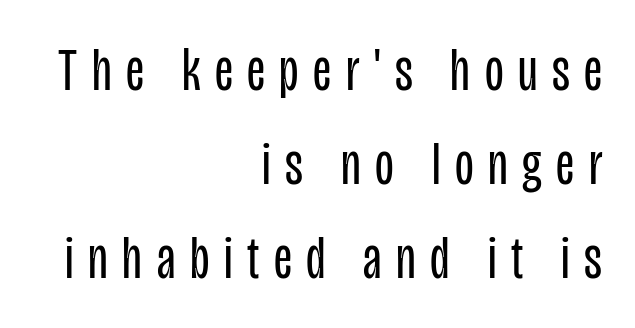
The image shows 61 px regular-weight, condensed sans-serif type, upright; set right-aligned, normal line spacing (1.54x), unusually wide letter spacing (+0.24 em), not underlined; low stroke contrast and a large x-height.
